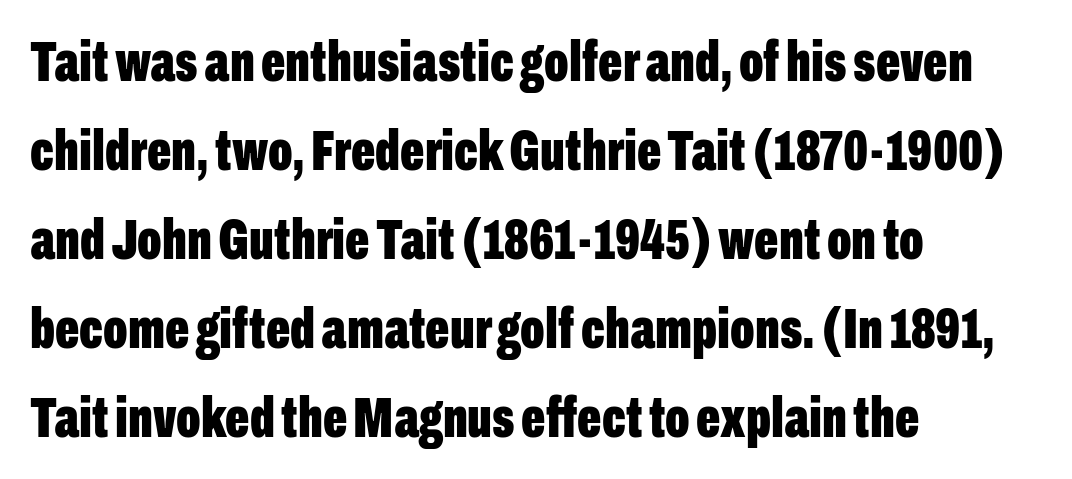
Every character sits straight up, as roman type does. The type is set solid horizontally, with unmodified tracking. The glyphs in this specimen are sans serif. The passage shown is not underscored anywhere. This block has exactly the height ordinary leading produces.
